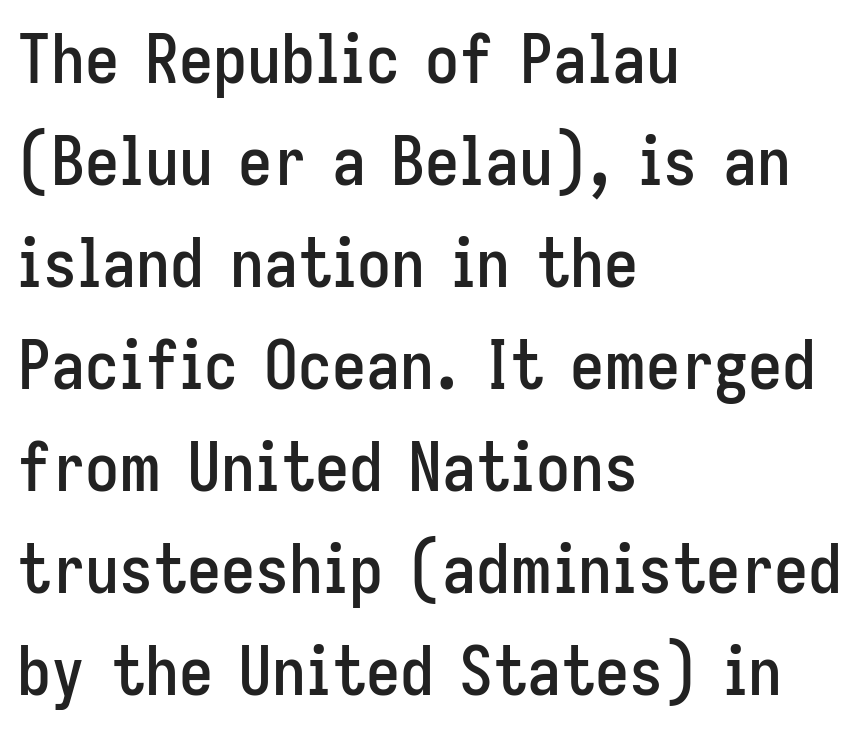
{"serif": "no", "italic": "no", "width": "condensed", "stroke_contrast": "low", "x_height": "medium", "monospaced": "no", "underline": "no", "align": "left", "line_spacing": "normal", "line_spacing_ratio": 1.5, "letter_spacing": "normal", "letter_spacing_em": 0.0, "glyph_px": 68}
